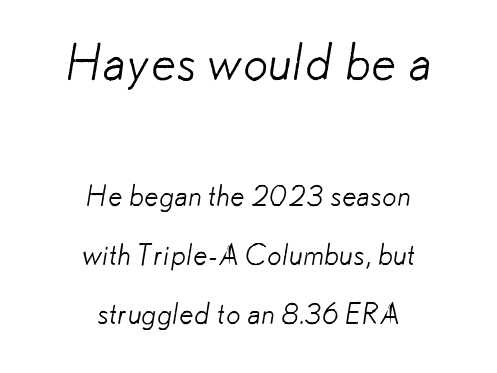
{"serif": "no", "bold": "no", "weight": "light", "width": "normal", "stroke_contrast": "low", "x_height": "small", "monospaced": "no", "underline": "no", "align": "center", "line_spacing": "loose", "line_spacing_ratio": 2.04, "letter_spacing": "normal", "letter_spacing_em": 0.0, "larger_block": "first", "size_ratio": 1.72, "glyph_px": 50}
